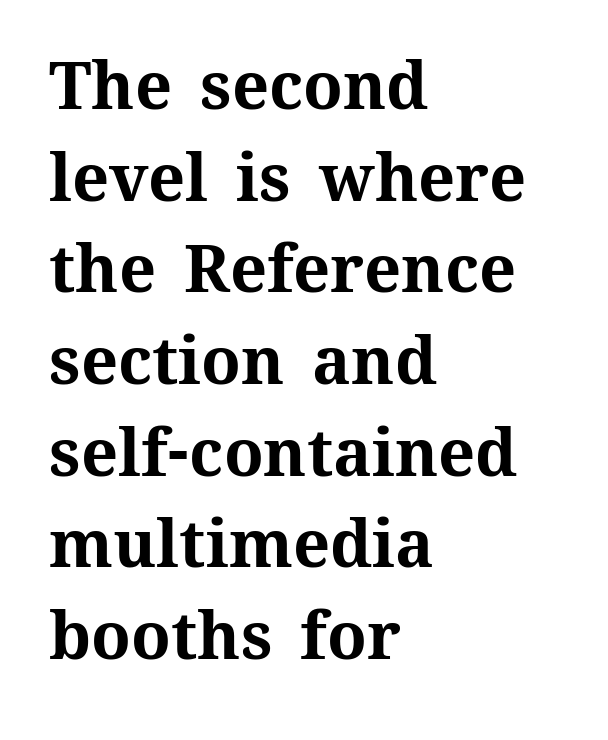
The gap between lines stays unmarked. Here the designer chose a conventional face with non-uniform glyph widths. Rendered with straight, roman letterforms. Summary of weight: heavy, a full bold. Letter spacing: default. Compared with typical paragraphs, the rows here are spaced about the same.
